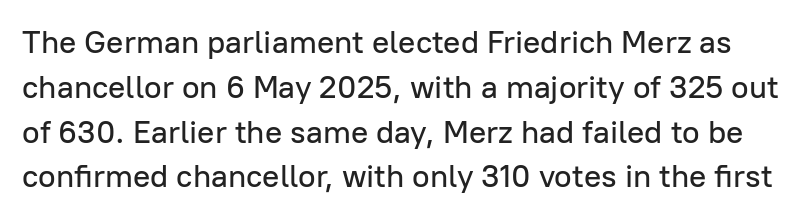
The image shows 32 px sans-serif type, upright; set normal line spacing (1.4x), normal letter spacing, not underlined; low stroke contrast and a medium x-height.
